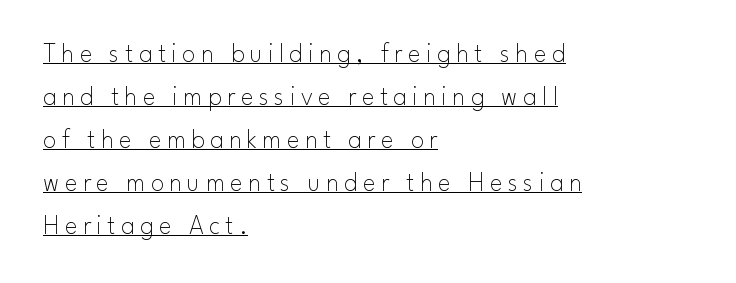
Q: Is the text bold? A: No.
Q: Is the text italic (slanted)? A: No, it is upright.
Q: Is the text underlined? A: Yes.
Q: How is the paragraph aligned? A: Left-aligned.
Q: Is the spacing between letters normal or unusually wide? A: Unusually wide.
Q: Is the spacing between lines tight, normal or loose? A: Normal.
